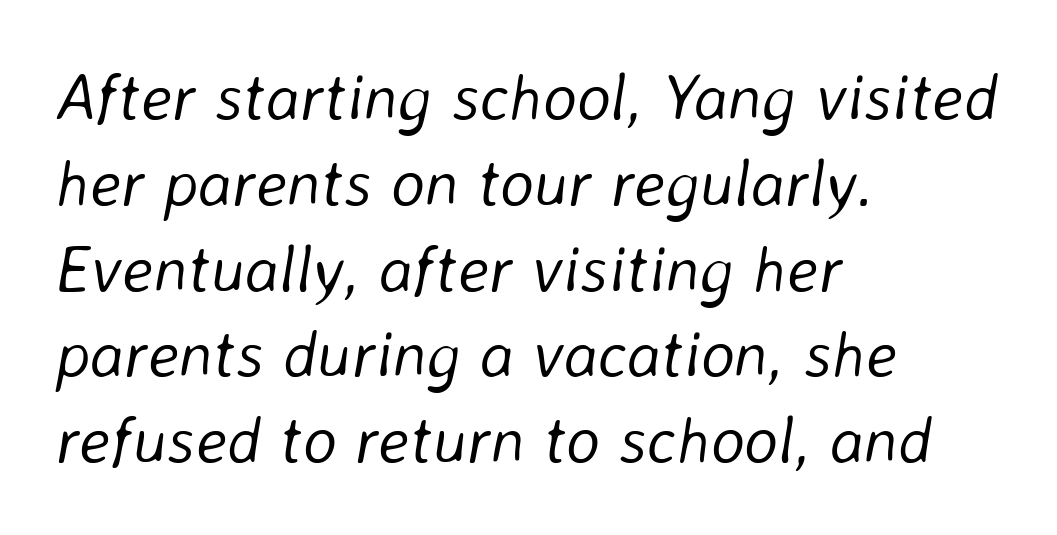
Check the space under the baseline: it is left empty. How would I describe the line gaps? Plain and ordinary. Is this a heavy cut? Hardly; it is regular or lighter. Where is the straight margin? On the left. Character widths vary here, with narrow letters taking less room than wide ones.
